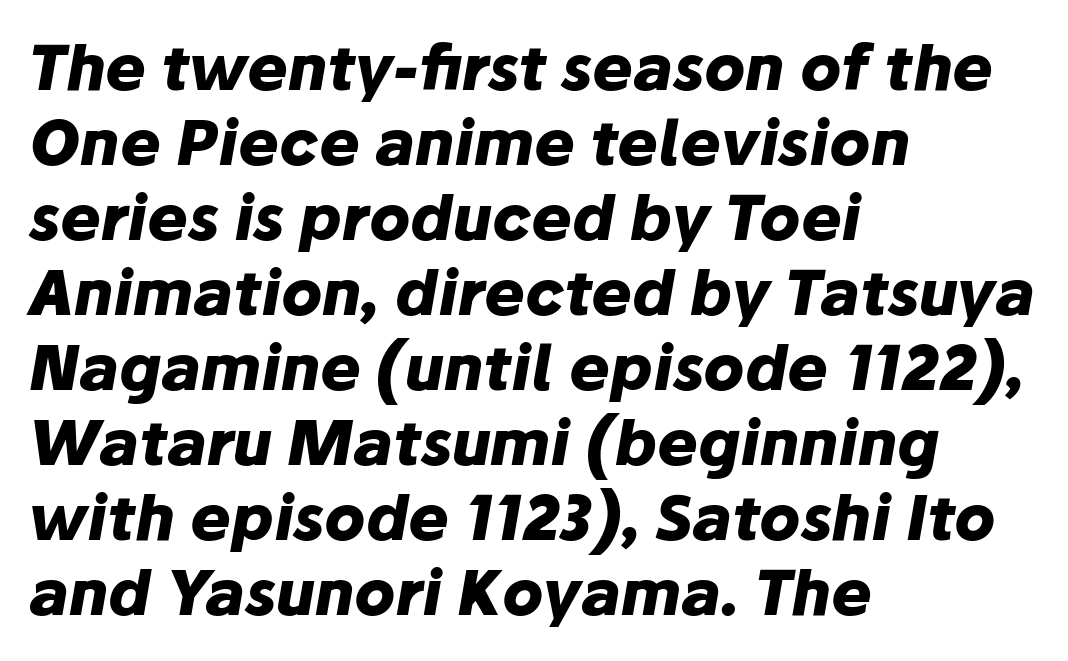
Compared with ordinary roman type, these characters are visibly tilted. The letters are bold, with thick, heavy strokes. Underlining? Definitely not there. The paragraph shown leans on its left margin. The rendering uses natural spacing where letterforms have individual widths. Each word holds together tightly as a unit, with standard inter-letter gaps.
